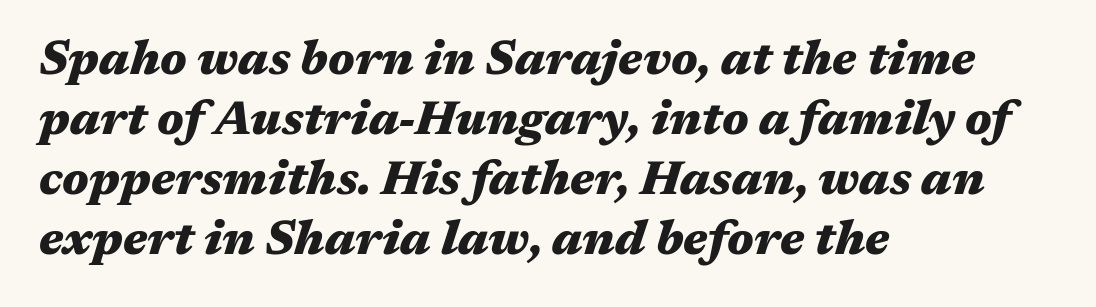
Observe the lean: these are italic letterforms. The paragraph has a hard left edge and a soft right edge. There is no visible air inserted between adjacent glyphs. Vertically, the passage feels balanced, rows spaced as you'd expect.
